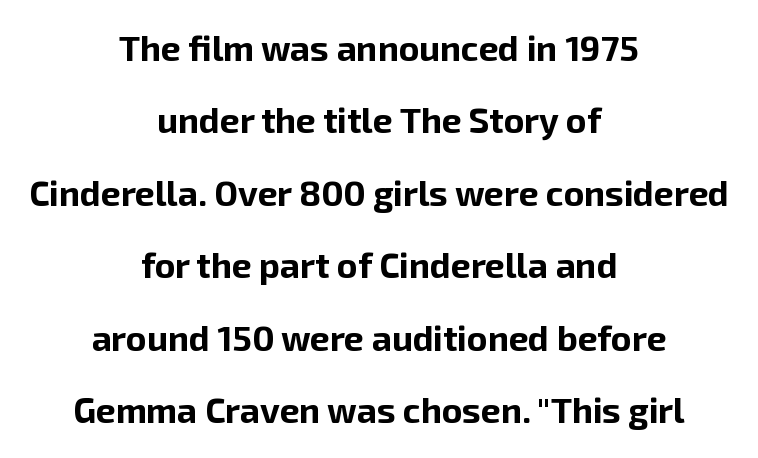
Just letters on the line, the space beneath them empty. Characters remain perfectly vertical along every line. Typesetter's note: full bold, strokes at maximum text heaviness. Interline gaps are noticeably wide in this sample. Standard letterfit; no display-style spreading of the glyphs. Horizontally, the lines are justified to the midpoint only.
